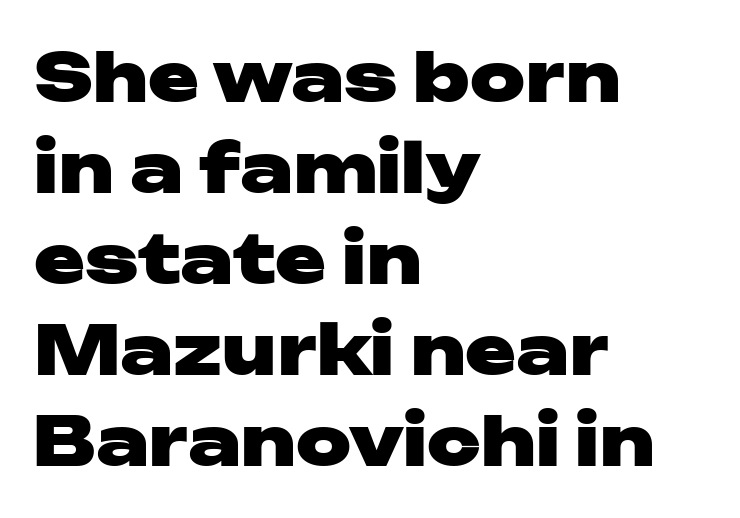
{"serif": "no", "italic": "no", "bold": "yes", "weight": "heavy", "width": "wide", "stroke_contrast": "low", "x_height": "medium", "monospaced": "no", "underline": "no", "align": "left", "line_spacing": "normal", "line_spacing_ratio": 1.34, "letter_spacing": "normal", "letter_spacing_em": 0.0, "glyph_px": 68}
